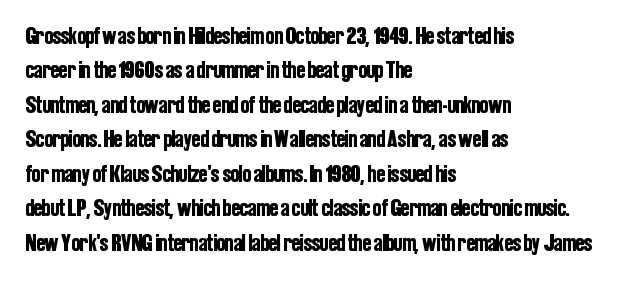
{"italic": "no", "underline": "no", "align": "left", "line_spacing": "normal", "line_spacing_ratio": 1.38, "letter_spacing": "normal", "letter_spacing_em": 0.0, "glyph_px": 25}
